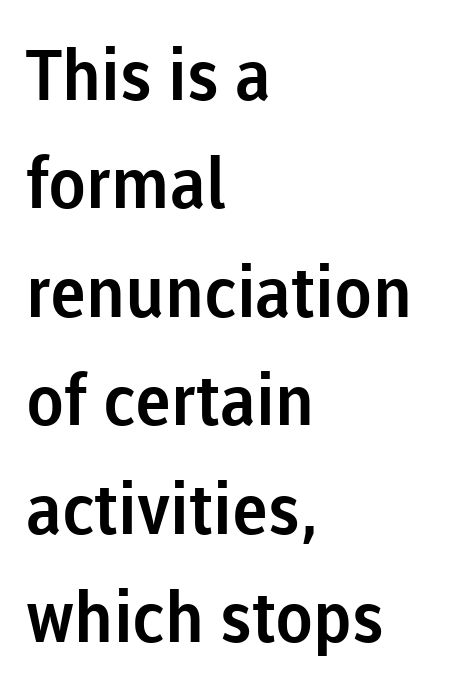
The image shows 70 px sans-serif type, upright; set left-aligned, normal line spacing (1.55x), normal letter spacing, not underlined; low stroke contrast and a medium x-height.
